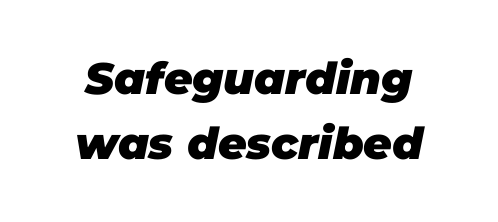
Standard letterfit; no display-style spreading of the glyphs. The whole block is typeset with a tilt. Here the designer chose a conventional face with non-uniform glyph widths. Compared with typical paragraphs, the rows here are spaced about the same. The face used here has the dense, thick strokes of a bold.
